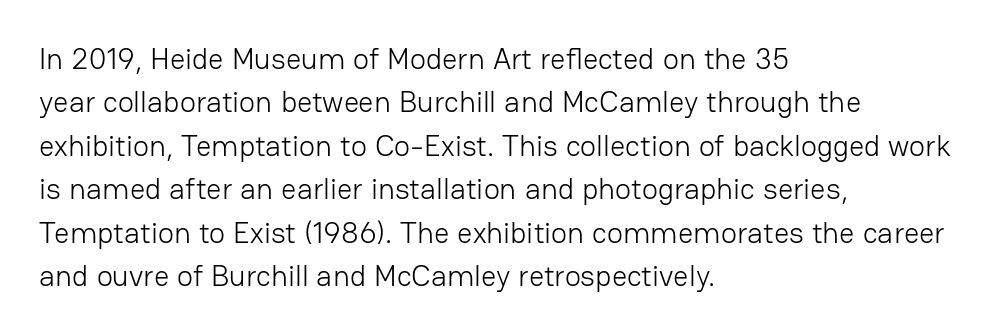
Q: Is the text bold? A: No.
Q: Is the text italic (slanted)? A: No, it is upright.
Q: Is the typeface a serif or a sans-serif typeface? A: Sans-serif.
Q: Is the text underlined? A: No.
Q: How is the paragraph aligned? A: Left-aligned.
Q: Is the spacing between letters normal or unusually wide? A: Normal.
Q: Is the spacing between lines tight, normal or loose? A: Normal.
Q: Width (condensed, normal, or wide)? A: Normal.
Q: Stroke contrast? A: Low.
Q: x-height? A: Medium.
Q: Monospaced? A: No.
